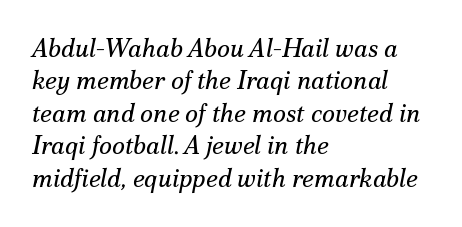
The passage is arranged the way most books set body copy — flush left. Slant detected: the letters are inclined. Decoration check: the copy has no underline. Students, observe: this is what conventionally led text looks like. Inter-character spacing is left at the font's built-in metrics. The passage shown is not bold in any degree.
